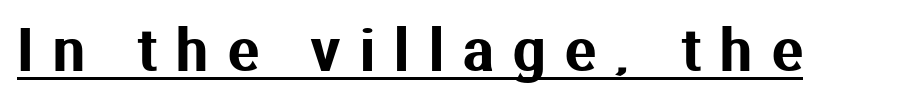
{"serif": "no", "italic": "no", "width": "normal", "stroke_contrast": "medium", "x_height": "medium", "monospaced": "no", "underline": "yes", "letter_spacing": "wide", "letter_spacing_em": 0.34, "glyph_px": 57}
